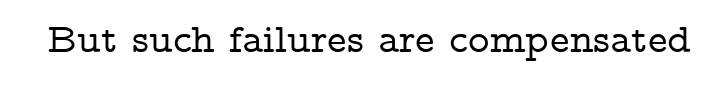
{"serif": "yes", "italic": "no", "width": "wide", "stroke_contrast": "low", "x_height": "medium", "monospaced": "no", "underline": "no", "letter_spacing": "normal", "letter_spacing_em": 0.0, "glyph_px": 41}
